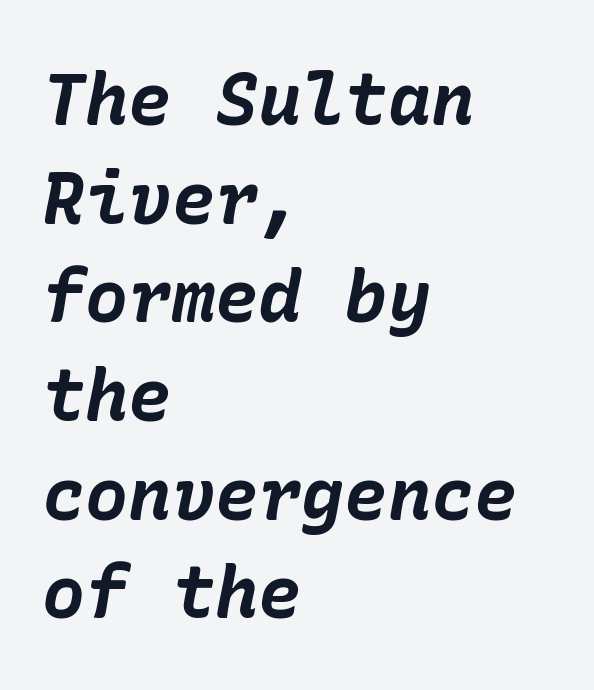
The rag falls on the right side of this text block. The rendering applies a slant to the glyphs. Is the type bold? Yes — the strokes are clearly thick and heavy. Has an underline been added? It has not. The horizontal fit of the characters is conventional and even. Regular leading.
